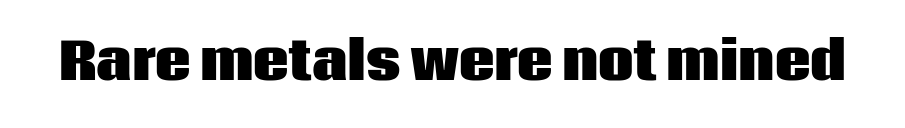
Character widths vary here, with narrow letters taking less room than wide ones. Typographically, this falls in the sans-serif category. Students, this is bold: see how much ink each stroke carries. How are the letters spaced? Ordinarily, with no added tracking. Decoration check: the copy has no underline.
